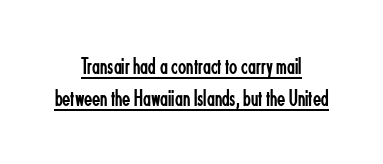
The words here are underlined. On a weight scale, this lands at 450 or below. Every character sits straight up, as roman type does. The gaps between neighbouring characters are ordinary and unremarkable. These lines are centered, leaving both edges ragged. Baseline-to-baseline distance is the conventional proportion of letter height.
